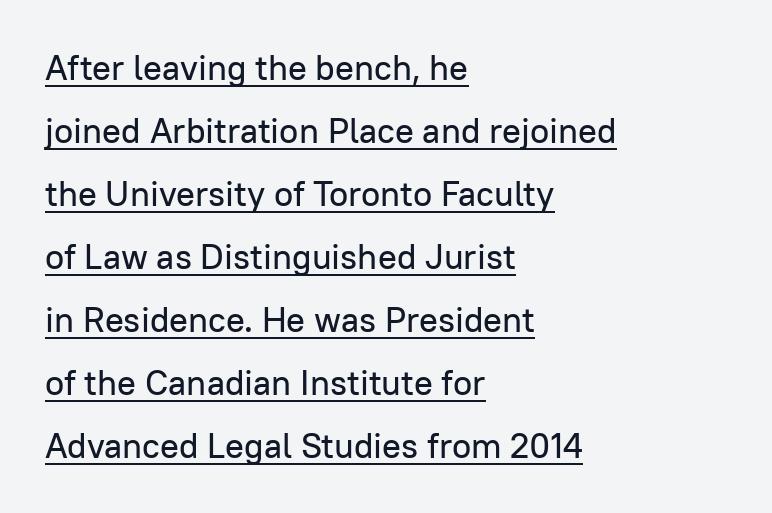
Note the varied advance widths — an 'i' is clearly narrower than an 'm'. Typeset ragged right — the left edge is the straight one. The face used here is a sans, in the tradition of grotesques and geometrics. A roman cut, with each character standing at attention. In designer terms, the underline attribute is active on this setting. The letters sit at their default tracking, neither squeezed nor spread.
